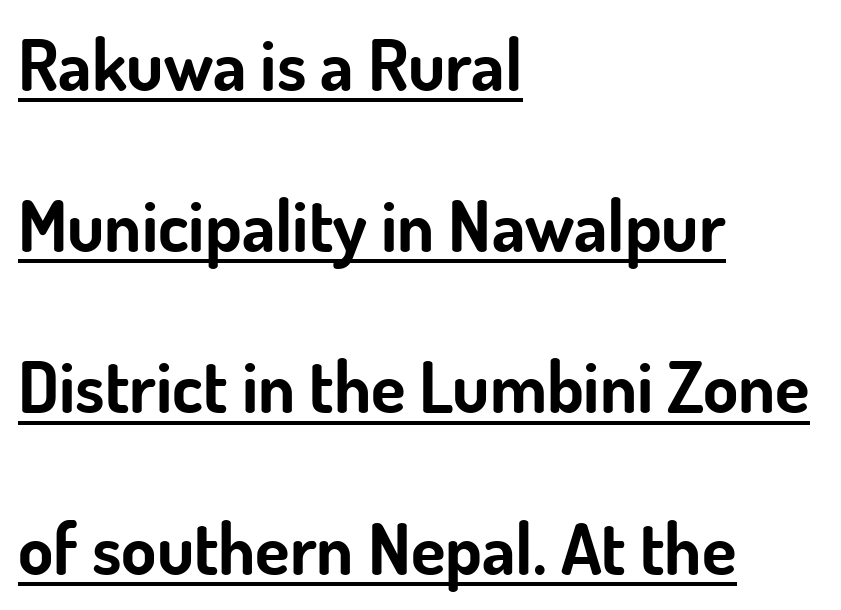
Q: Is the text bold? A: Yes.
Q: Is the text italic (slanted)? A: No, it is upright.
Q: Is the typeface a serif or a sans-serif typeface? A: Sans-serif.
Q: Is the text underlined? A: Yes.
Q: How is the paragraph aligned? A: Left-aligned.
Q: Is the spacing between letters normal or unusually wide? A: Normal.
Q: Is the spacing between lines tight, normal or loose? A: Loose.
Q: Width (condensed, normal, or wide)? A: Normal.
Q: Stroke contrast? A: Low.
Q: x-height? A: Small.
Q: Monospaced? A: No.
